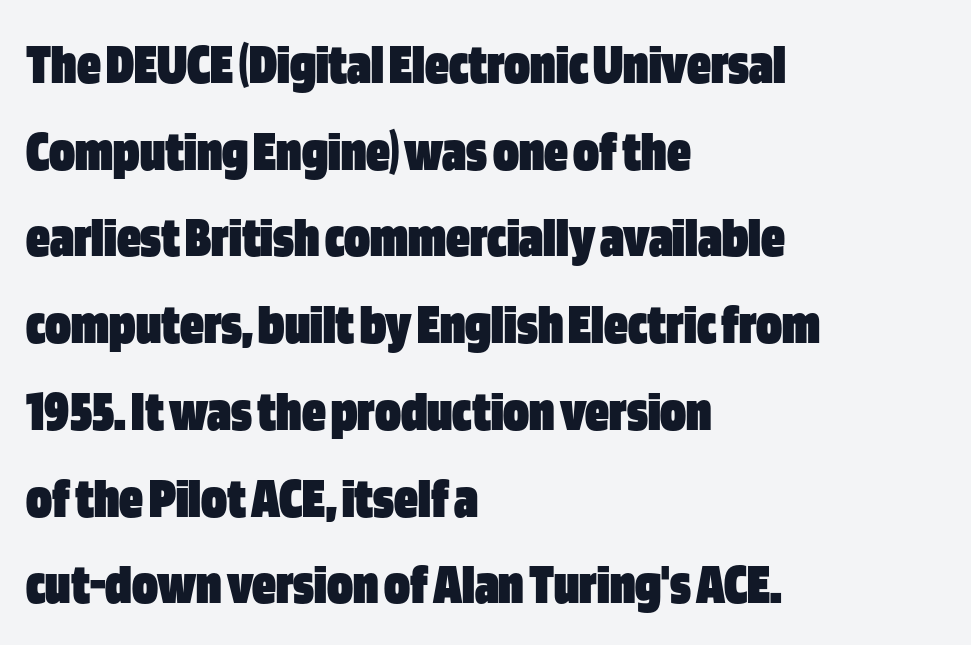
Proportional: the letters do not fall into vertical columns. The specimen omits any rule beneath the text block's lines. If you drew a ruler down the left edge, every line would touch it. These lines keep a tight, regular rhythm from letter to letter.
